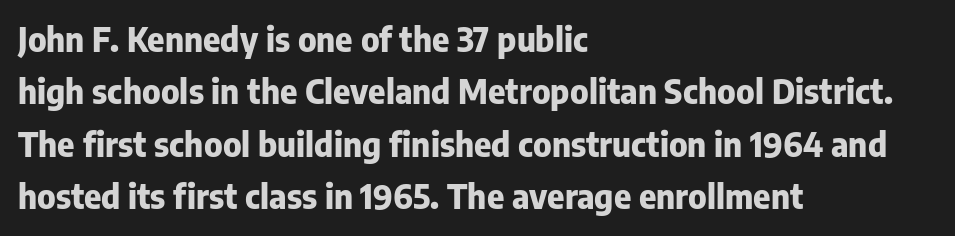
The image shows 33 px heavy sans-serif type, upright; set left-aligned, normal line spacing (1.59x), normal letter spacing, not underlined; low stroke contrast and a medium x-height.
